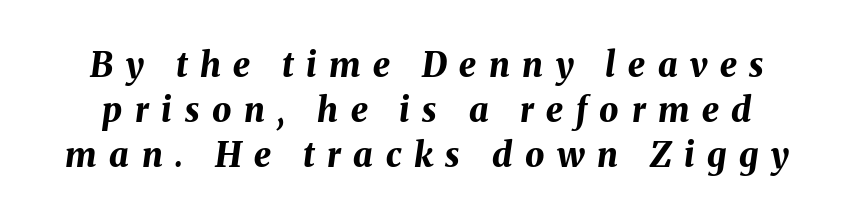
The image shows 34 px bold type, italic (leaning right); set normal line spacing (1.33x), unusually wide letter spacing (+0.37 em), not underlined; medium stroke contrast and a medium x-height.
